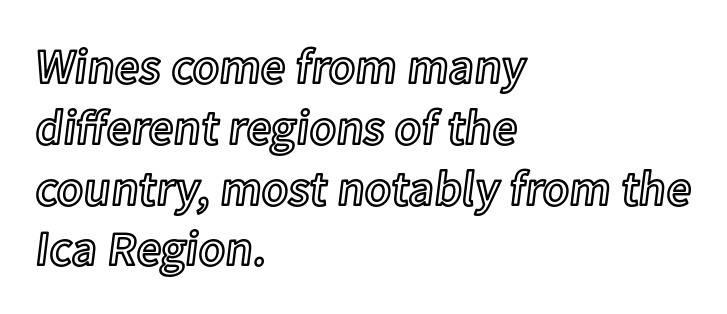
{"width": "normal", "x_height": "medium", "monospaced": "no", "underline": "no", "align": "left", "line_spacing_ratio": 1.24, "letter_spacing": "normal", "letter_spacing_em": 0.0, "glyph_px": 49}
